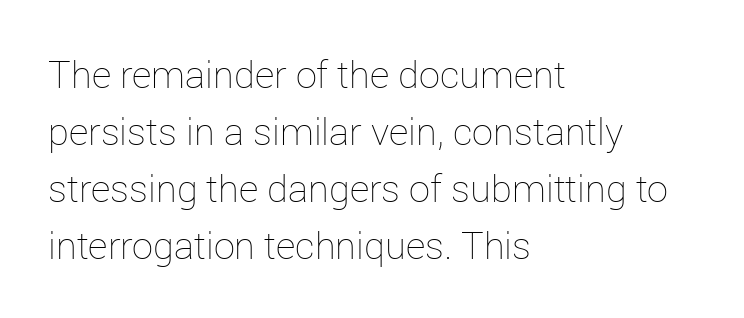
{"italic": "no", "bold": "no", "weight": "thin", "width": "normal", "stroke_contrast": "low", "x_height": "medium", "monospaced": "no", "underline": "no", "align": "left", "line_spacing": "normal", "line_spacing_ratio": 1.5, "letter_spacing": "normal", "letter_spacing_em": 0.0, "glyph_px": 38}
